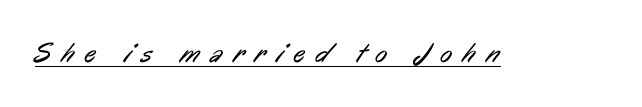
The image shows 28 px regular-weight, condensed sans-serif type; set unusually wide letter spacing (+0.39 em), underlined; low stroke contrast and a medium x-height.
